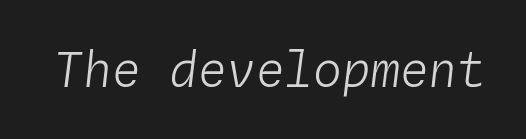
The image shows 48 px light type, italic (leaning right), monospaced; set normal letter spacing, not underlined; low stroke contrast and a medium x-height.
